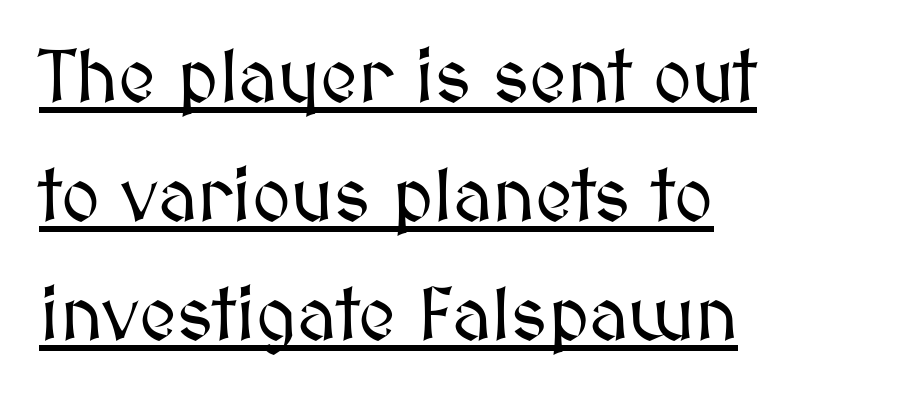
{"italic": "no", "width": "normal", "stroke_contrast": "medium", "x_height": "medium", "monospaced": "no", "underline": "yes", "align": "left", "line_spacing": "normal", "line_spacing_ratio": 1.61, "letter_spacing": "normal", "letter_spacing_em": 0.0, "glyph_px": 74}
